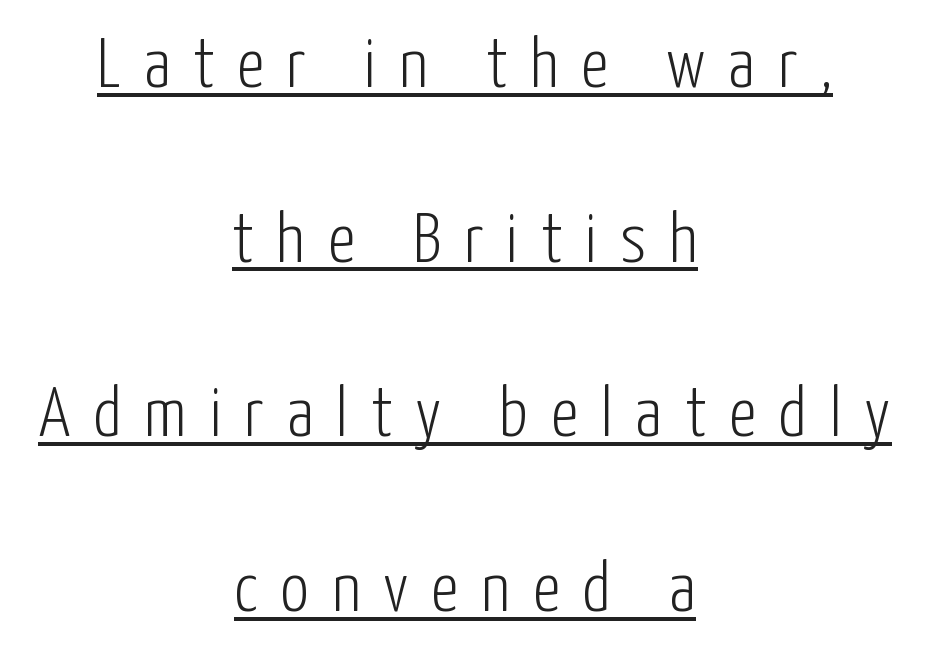
The image shows 71 px light, condensed sans-serif type, upright; set centered, loose line spacing (2.46x), unusually wide letter spacing (+0.32 em), underlined; low stroke contrast and a medium x-height.
